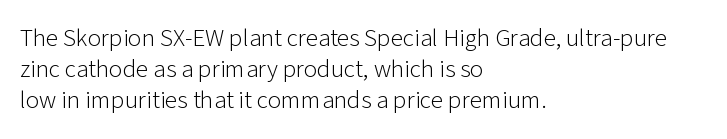
Spacing between characters is what you'd get straight out of the box. Ordinary non-slanted type is in use. The compositor pushed each line to the left boundary. Rows of type keep a routine distance in the vertical direction.
